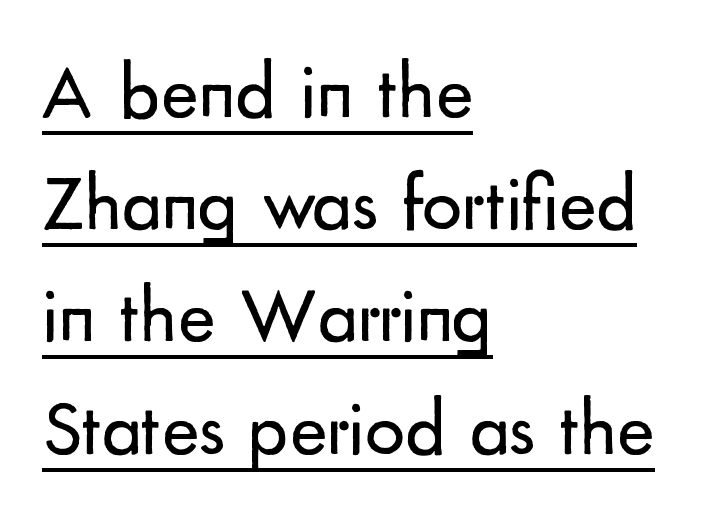
{"serif": "no", "italic": "no", "bold": "no", "weight": "regular", "width": "normal", "stroke_contrast": "low", "x_height": "small", "monospaced": "no", "underline": "yes", "align": "left", "line_spacing": "normal", "line_spacing_ratio": 1.42, "letter_spacing": "normal", "letter_spacing_em": 0.0, "glyph_px": 79}
